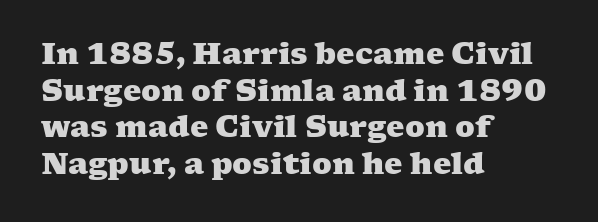
{"serif": "yes", "bold": "yes", "weight": "heavy", "width": "wide", "stroke_contrast": "medium", "x_height": "medium", "monospaced": "no", "underline": "no", "align": "left", "line_spacing": "normal", "line_spacing_ratio": 1.26, "letter_spacing": "normal", "letter_spacing_em": 0.0, "glyph_px": 29}
